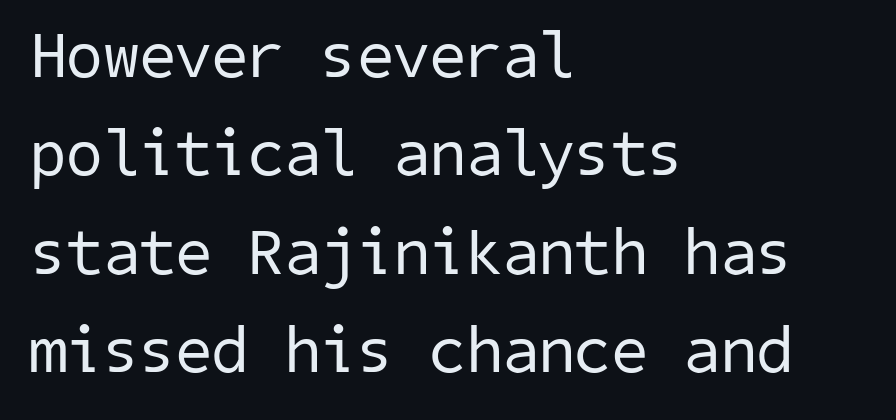
{"serif": "no", "bold": "no", "weight": "regular", "width": "normal", "stroke_contrast": "low", "x_height": "medium", "underline": "no", "align": "left", "line_spacing": "normal", "line_spacing_ratio": 1.49, "letter_spacing": "normal", "letter_spacing_em": 0.0, "glyph_px": 66}
